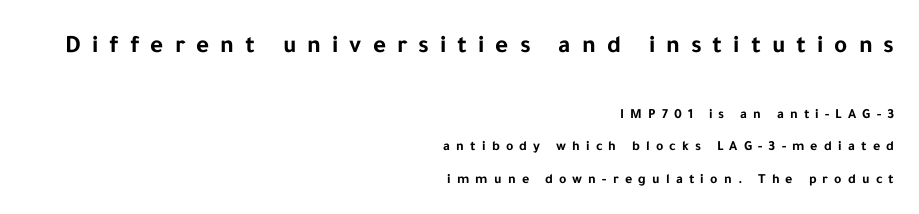
Bold? Absolutely — the strokes are thick and heavy. The rendering anchors every line to the right-hand side. The block sitting higher on the canvas is the one with enlarged characters. Ascenders rise straight up at ninety degrees. Horizontal bands of white between lines are thick stripes. Clear beneath every line of the passage.
